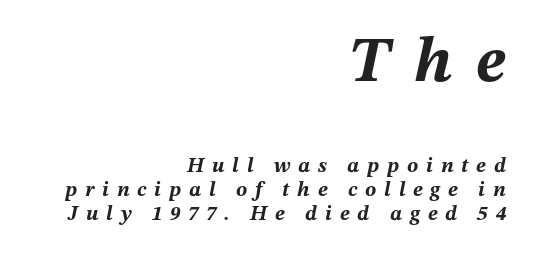
Q: Is the text bold? A: Yes.
Q: Is the text italic (slanted)? A: Yes, it leans right by about 12 degrees.
Q: Is the text underlined? A: No.
Q: How is the paragraph aligned? A: Right-aligned.
Q: Is the spacing between letters normal or unusually wide? A: Unusually wide.
Q: Is the spacing between lines tight, normal or loose? A: Tight.
Q: Which block of text is set in a larger size, the first (top) or the second (bottom)? A: The first (top) one.
Q: Width (condensed, normal, or wide)? A: Normal.
Q: Stroke contrast? A: Medium.
Q: x-height? A: Medium.
Q: Monospaced? A: No.
